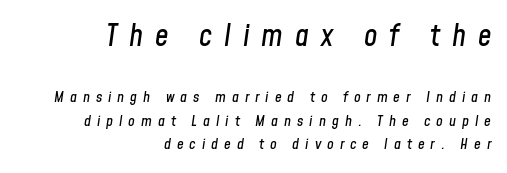
The image shows 30 px condensed type, italic (leaning right); set right-aligned, normal line spacing (1.57x), unusually wide letter spacing (+0.4 em), not underlined; the first (top) block is 2.0x larger; low stroke contrast and a medium x-height.
